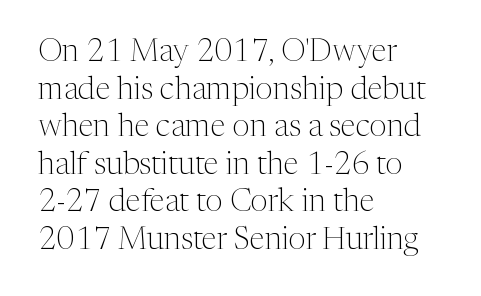
The image shows 31 px light serif type, upright; set left-aligned, line spacing 1.21x, normal letter spacing, not underlined; medium stroke contrast and a medium x-height.
